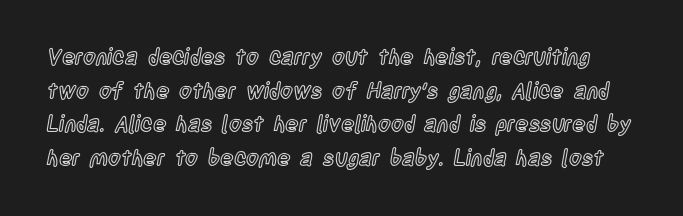
Reading down the column, the eye jumps a familiar distance to each next line. Beneath every word, the page is bare. Observe the ordinary spacing: letters are neighbours, not strangers.
